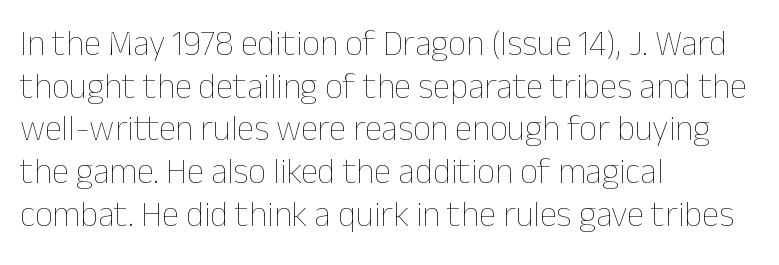
Q: Is the text bold? A: No.
Q: Is the text italic (slanted)? A: No, it is upright.
Q: Is the text underlined? A: No.
Q: How is the paragraph aligned? A: Left-aligned.
Q: Is the spacing between letters normal or unusually wide? A: Normal.
Q: Width (condensed, normal, or wide)? A: Normal.
Q: Stroke contrast? A: Low.
Q: x-height? A: Medium.
Q: Monospaced? A: No.
